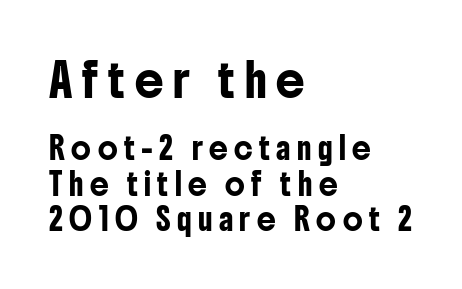
The image shows 32 px condensed sans-serif type, upright; set left-aligned, normal line spacing (1.68x), unusually wide letter spacing (+0.31 em), not underlined; the first (top) block is 1.52x larger; low stroke contrast and a medium x-height.
